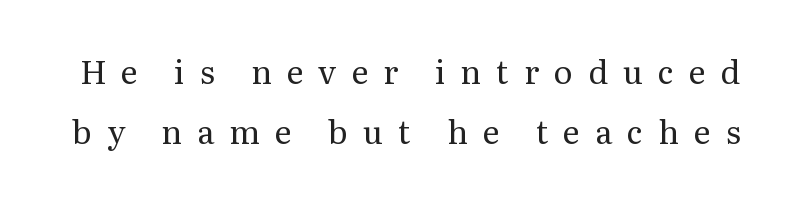
Here the glyphs are tracked loosely, breaking word shapes into spaced letters. Counters stay open thanks to moderate or lighter strokes. Look at the bottom of the vertical strokes: they flare into serifs here. The specimen reads as upright at a glance. Quick note: underline off. Looks like regular typesetting: each glyph gets only the width it needs.
